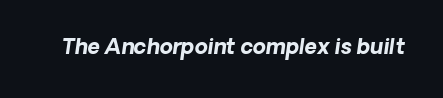
{"bold": "yes", "underline": "no", "letter_spacing": "normal", "letter_spacing_em": 0.0, "glyph_px": 21}
